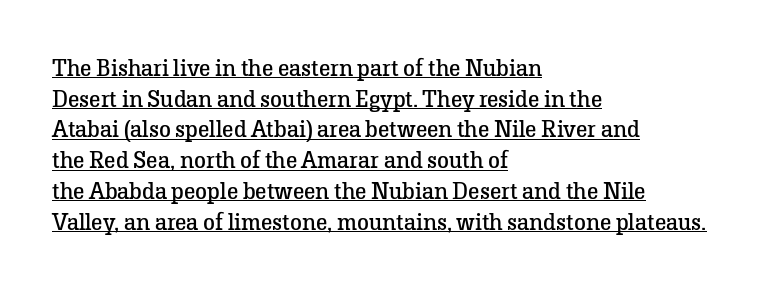
Q: Is the text bold? A: No.
Q: Is the text italic (slanted)? A: No, it is upright.
Q: Is the text underlined? A: Yes.
Q: How is the paragraph aligned? A: Left-aligned.
Q: Is the spacing between letters normal or unusually wide? A: Normal.
Q: Is the spacing between lines tight, normal or loose? A: Normal.
